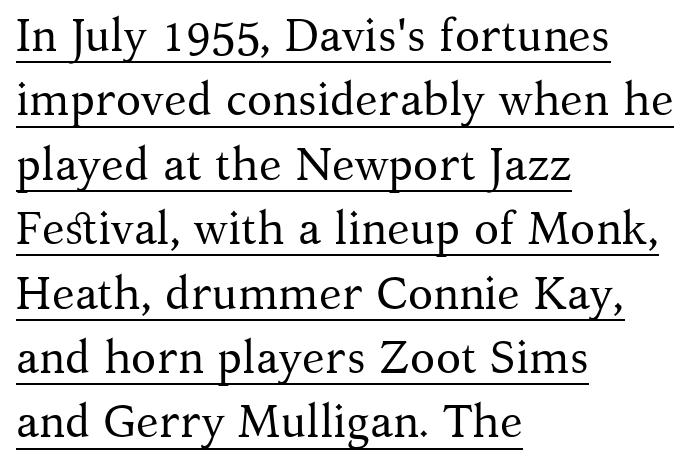
Type style note: has serifs. If you measured baseline to baseline, you'd find a middling distance. The passage shown is not bold in any degree. The paragraph has a hard left edge and a soft right edge. The rendering uses natural spacing where letterforms have individual widths.
